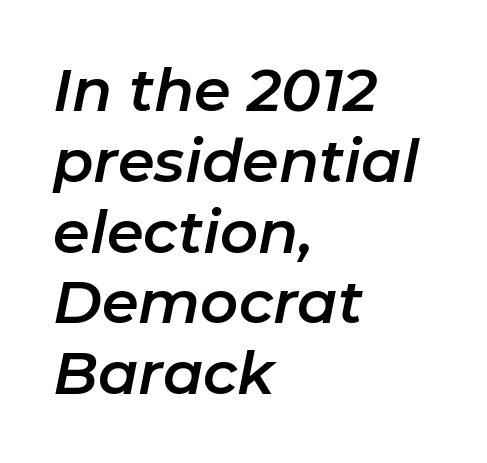
Q: Is the text italic (slanted)? A: Yes, it leans right by about 11 degrees.
Q: Is the text underlined? A: No.
Q: How is the paragraph aligned? A: Left-aligned.
Q: Is the spacing between letters normal or unusually wide? A: Normal.
Q: Width (condensed, normal, or wide)? A: Normal.
Q: Stroke contrast? A: Low.
Q: x-height? A: Medium.
Q: Monospaced? A: No.
